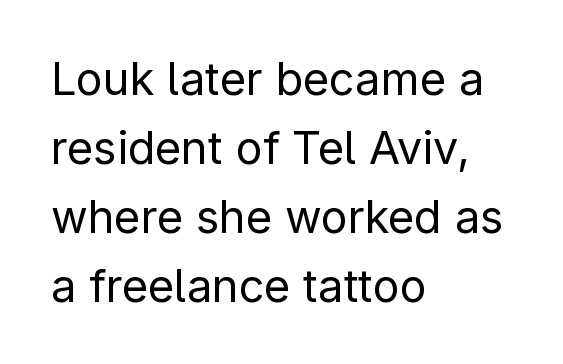
{"serif": "no", "italic": "no", "bold": "no", "weight": "regular", "width": "normal", "stroke_contrast": "low", "x_height": "medium", "monospaced": "no", "underline": "no", "align": "left", "line_spacing": "normal", "line_spacing_ratio": 1.53, "letter_spacing": "normal", "letter_spacing_em": 0.0, "glyph_px": 45}
